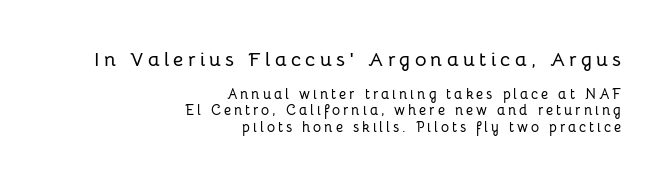
{"italic": "no", "underline": "no", "align": "right", "line_spacing_ratio": 1.16, "letter_spacing": "wide", "letter_spacing_em": 0.21, "larger_block": "first", "size_ratio": 1.43, "glyph_px": 20}
